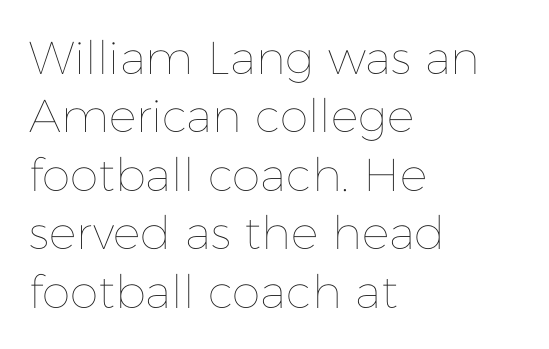
The image shows 46 px thin type, upright; set left-aligned, normal line spacing (1.27x), normal letter spacing, not underlined; low stroke contrast and a medium x-height.
